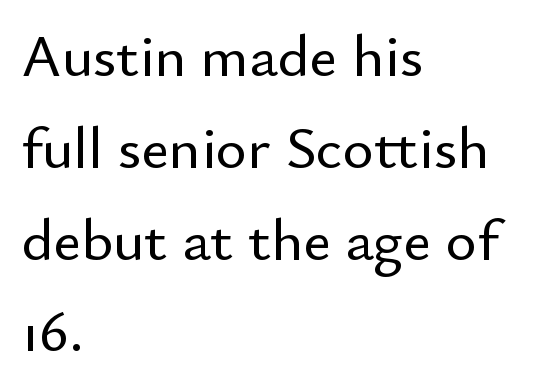
Italic? Not at all — the glyphs are vertical. Whoever set this chose a conventional vertical rhythm. Which margin do the lines hug? The left one — the right edge is uneven. Words float on clear page, feet unadorned. Check where the strokes stop: nothing finishes them off — pure sans. The gaps between neighbouring characters are ordinary and unremarkable.
